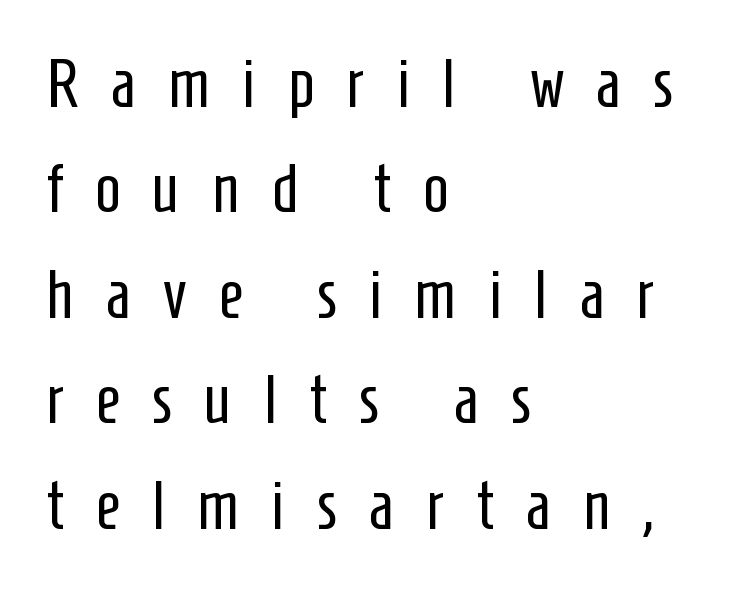
{"serif": "no", "italic": "no", "bold": "no", "weight": "regular", "width": "condensed", "stroke_contrast": "low", "x_height": "medium", "monospaced": "no", "underline": "no", "align": "left", "line_spacing": "normal", "line_spacing_ratio": 1.55, "letter_spacing": "wide", "letter_spacing_em": 0.47, "glyph_px": 68}
